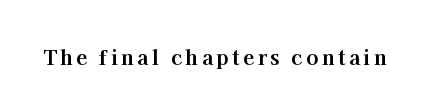
The type sits square on the baseline with zero lean. Lines of text with bare space underneath. Does the weight exceed regular? Yes, all the way to bold.
